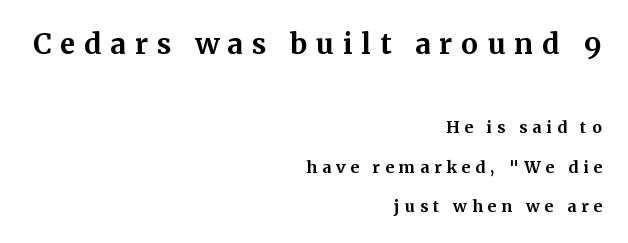
Do the letters lean? They stand straight. This sample uses a serif face. This rendering uses right alignment, leaving the left contour irregular. Compared with an ordinary text face, these strokes are far heavier — a full bold.
